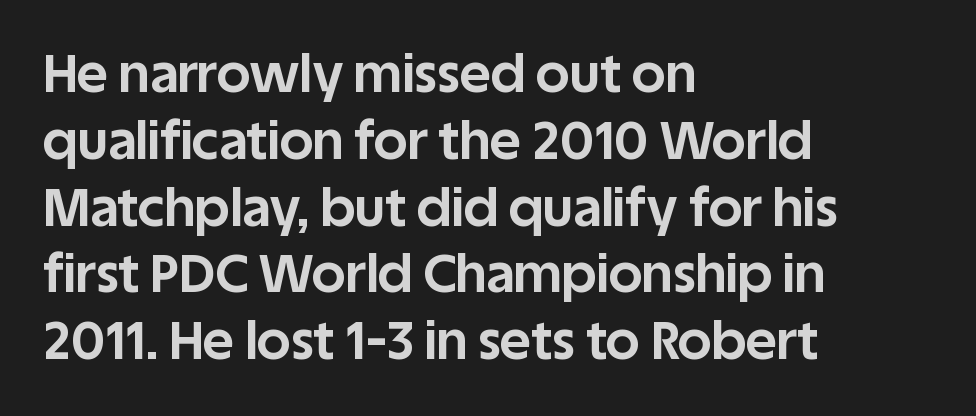
Q: Is the text bold? A: Yes.
Q: Is the text italic (slanted)? A: No, it is upright.
Q: Is the typeface a serif or a sans-serif typeface? A: Sans-serif.
Q: Is the text underlined? A: No.
Q: How is the paragraph aligned? A: Left-aligned.
Q: Is the spacing between letters normal or unusually wide? A: Normal.
Q: Is the spacing between lines tight, normal or loose? A: Normal.
Q: Width (condensed, normal, or wide)? A: Normal.
Q: Stroke contrast? A: Low.
Q: x-height? A: Large.
Q: Monospaced? A: No.
